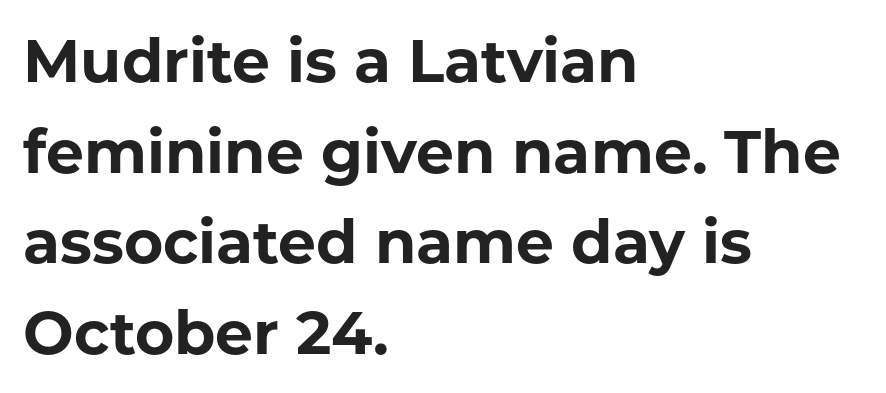
{"serif": "no", "italic": "no", "bold": "yes", "weight": "bold", "width": "normal", "stroke_contrast": "low", "x_height": "medium", "monospaced": "no", "underline": "no", "align": "left", "line_spacing": "normal", "line_spacing_ratio": 1.51, "letter_spacing": "normal", "letter_spacing_em": 0.0, "glyph_px": 60}
